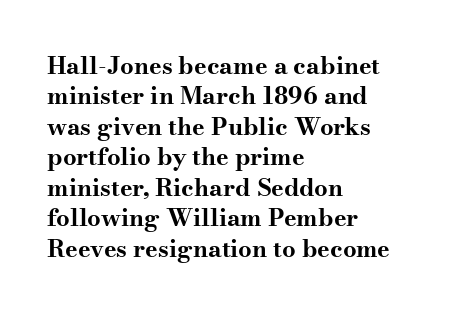
Q: Is the text bold? A: Yes.
Q: Is the text italic (slanted)? A: No, it is upright.
Q: Is the text underlined? A: No.
Q: How is the paragraph aligned? A: Left-aligned.
Q: Is the spacing between letters normal or unusually wide? A: Normal.
Q: Is the spacing between lines tight, normal or loose? A: Normal.
